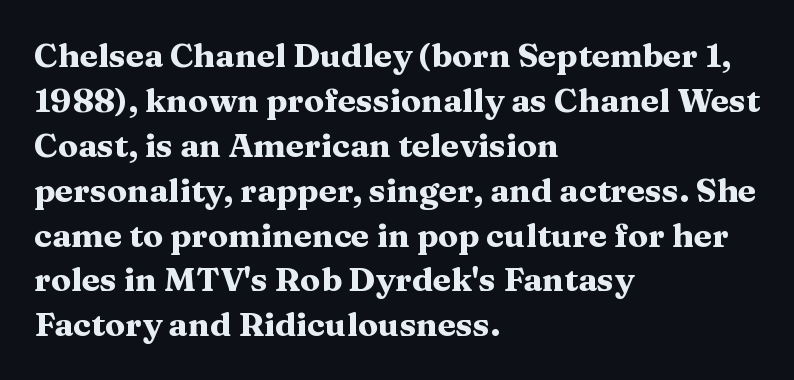
The image shows 33 px heavy, wide serif type, upright; set left-aligned, normal line spacing (1.36x), normal letter spacing, not underlined; medium stroke contrast and a medium x-height.
